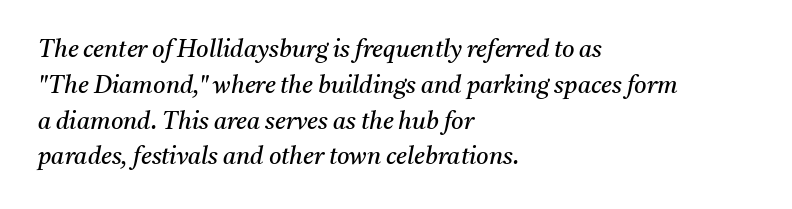
The image shows 24 px text type, italic (leaning right); set left-aligned, normal line spacing (1.49x), normal letter spacing, not underlined.
